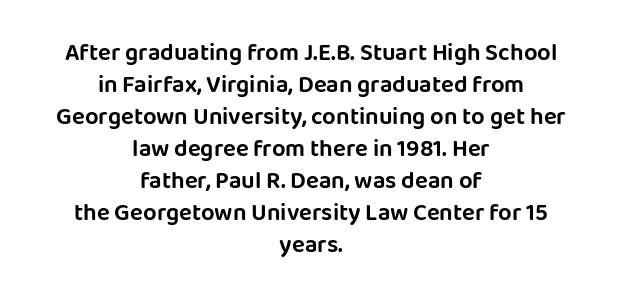
{"italic": "no", "underline": "no", "align": "center", "line_spacing": "normal", "line_spacing_ratio": 1.33, "letter_spacing": "normal", "letter_spacing_em": 0.0, "glyph_px": 24}
